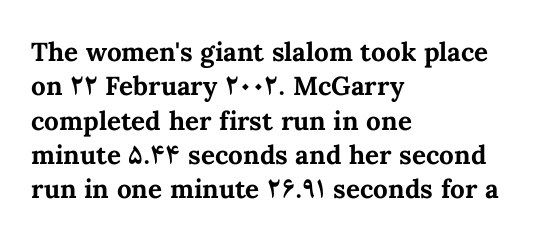
{"italic": "no", "bold": "yes", "underline": "no", "align": "left", "line_spacing": "normal", "line_spacing_ratio": 1.32, "letter_spacing": "normal", "letter_spacing_em": 0.0, "glyph_px": 26}
